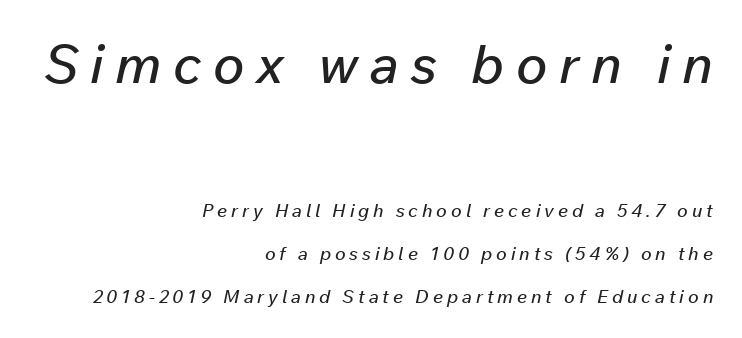
The gaps between neighbouring characters are conspicuously large. You get the large type first, then a drop to smaller type. Would a proofreader flag this as italicized? Yes. Horizontal bands of white between lines are thick stripes.
